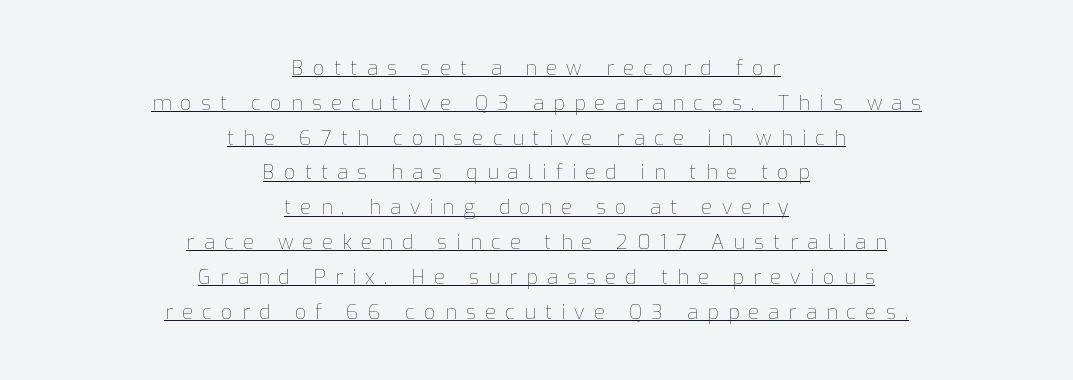
The image shows 20 px text type, upright; set centered, line spacing 1.74x, unusually wide letter spacing (+0.46 em), underlined.
